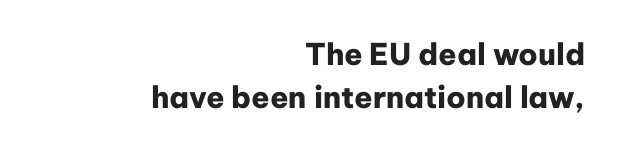
{"serif": "no", "italic": "no", "bold": "yes", "weight": "heavy", "width": "normal", "stroke_contrast": "low", "x_height": "medium", "monospaced": "no", "underline": "no", "align": "right", "line_spacing": "normal", "line_spacing_ratio": 1.45, "letter_spacing": "normal", "letter_spacing_em": 0.0, "glyph_px": 30}
